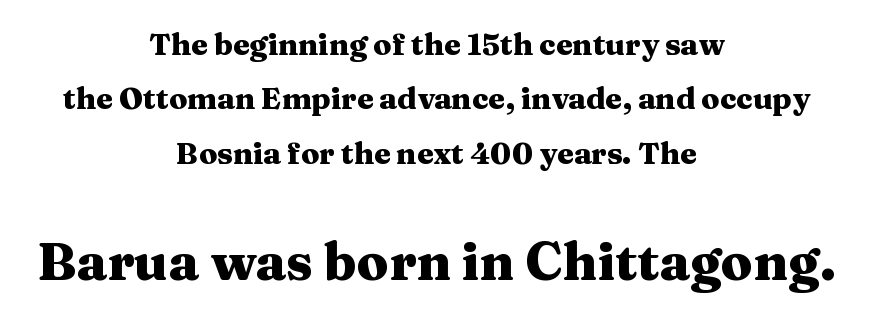
Q: Is the text bold? A: Yes.
Q: Is the text italic (slanted)? A: No, it is upright.
Q: Is the typeface a serif or a sans-serif typeface? A: Serif.
Q: Is the text underlined? A: No.
Q: How is the paragraph aligned? A: Centered.
Q: Is the spacing between letters normal or unusually wide? A: Normal.
Q: Which block of text is set in a larger size, the first (top) or the second (bottom)? A: The second (bottom) one.
Q: Width (condensed, normal, or wide)? A: Wide.
Q: Stroke contrast? A: Medium.
Q: x-height? A: Medium.
Q: Monospaced? A: No.
